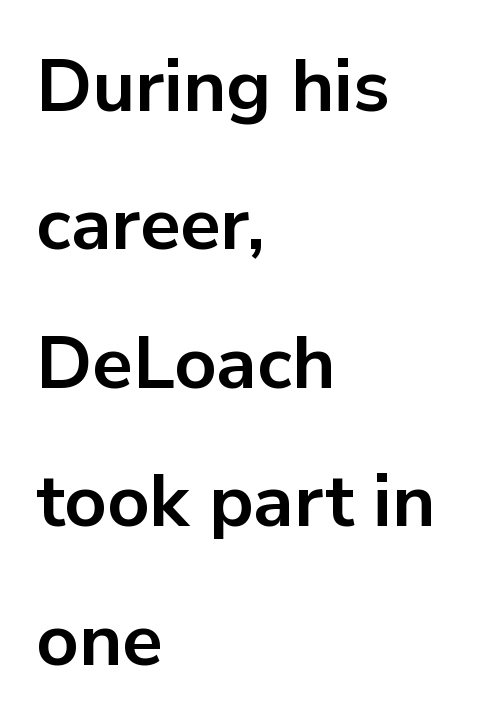
Looks like regular typesetting: each glyph gets only the width it needs. Does the type have serifs? No, each stem ends abruptly. In terms of weight, the rendering is a true, heavy bold. Bare-footed words on every line. The passage shown has conventional tracking throughout.
